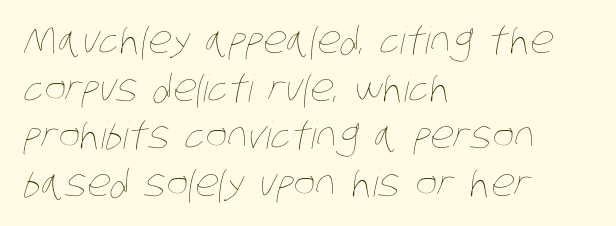
{"bold": "no", "weight": "thin", "width": "condensed", "stroke_contrast": "low", "x_height": "large", "monospaced": "no", "underline": "no", "align": "left", "line_spacing": "normal", "line_spacing_ratio": 1.29, "letter_spacing": "normal", "letter_spacing_em": 0.0, "glyph_px": 37}
